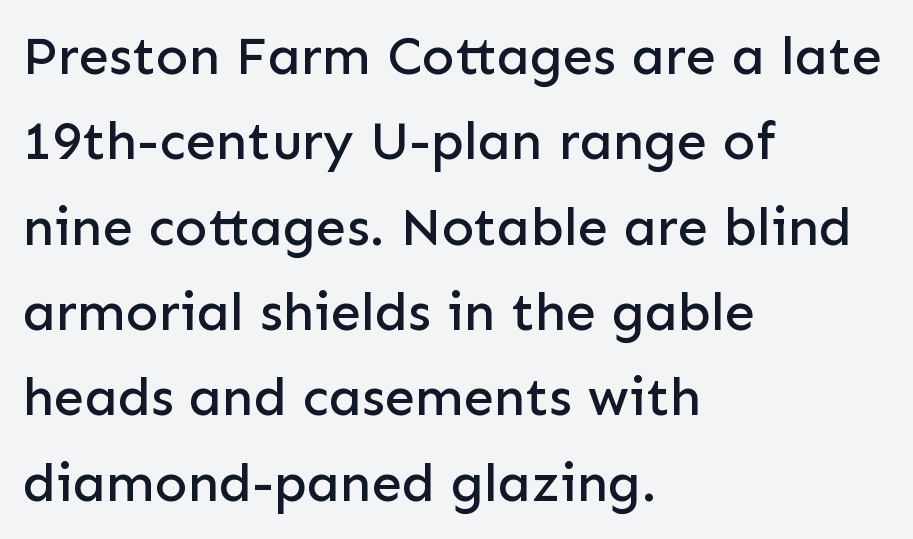
The image shows 54 px sans-serif type, upright; set left-aligned, normal line spacing (1.58x), normal letter spacing, not underlined; low stroke contrast and a medium x-height.
